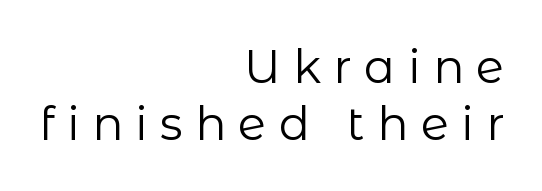
The image shows 46 px regular-weight sans-serif type, upright; set right-aligned, normal line spacing (1.25x), unusually wide letter spacing (+0.27 em), not underlined; low stroke contrast and a medium x-height.
